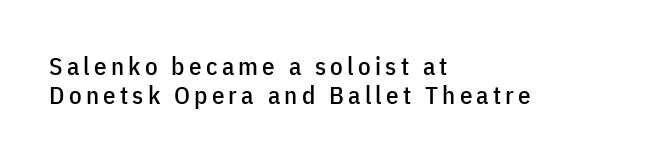
Style check: upright. Does the copy run flush right? No — it runs flush left. Rule under the text: the space is simply empty.
